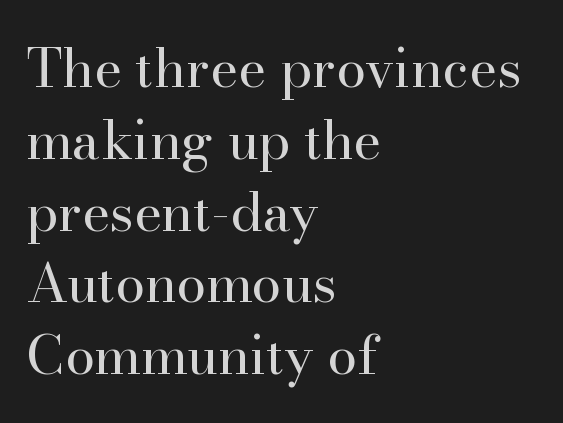
The image shows 54 px regular-weight serif type, upright; set left-aligned, normal line spacing (1.33x), normal letter spacing, not underlined; high stroke contrast and a small x-height.
